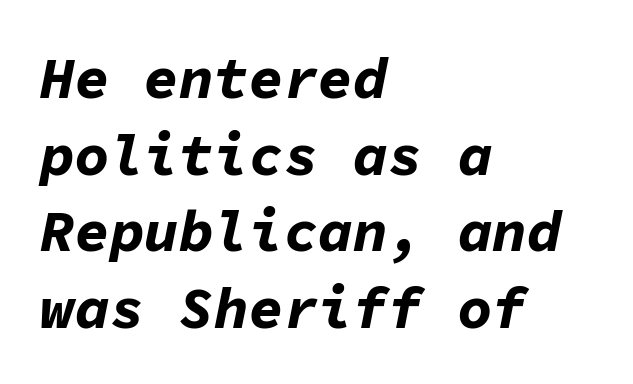
Q: Is the text bold? A: Yes.
Q: Is the text italic (slanted)? A: Yes, it leans right by about 11 degrees.
Q: Is the text underlined? A: No.
Q: How is the paragraph aligned? A: Left-aligned.
Q: Is the spacing between letters normal or unusually wide? A: Normal.
Q: Is the spacing between lines tight, normal or loose? A: Normal.
Q: Width (condensed, normal, or wide)? A: Normal.
Q: Stroke contrast? A: Low.
Q: x-height? A: Medium.
Q: Monospaced? A: Yes.
